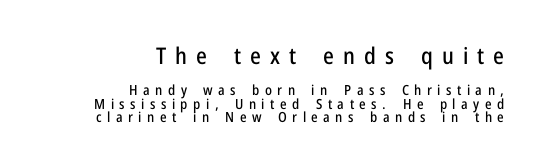
Q: Is the text italic (slanted)? A: No, it is upright.
Q: Is the text underlined? A: No.
Q: How is the paragraph aligned? A: Right-aligned.
Q: Is the spacing between letters normal or unusually wide? A: Unusually wide.
Q: Is the spacing between lines tight, normal or loose? A: Tight.
Q: Which block of text is set in a larger size, the first (top) or the second (bottom)? A: The first (top) one.
